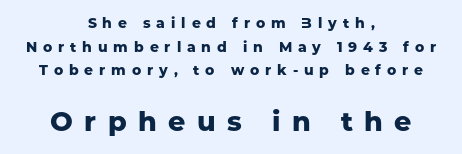
{"italic": "no", "bold": "yes", "underline": "no", "align": "center", "line_spacing": "normal", "line_spacing_ratio": 1.69, "letter_spacing": "wide", "letter_spacing_em": 0.42, "larger_block": "second", "size_ratio": 1.93, "glyph_px": 27}
